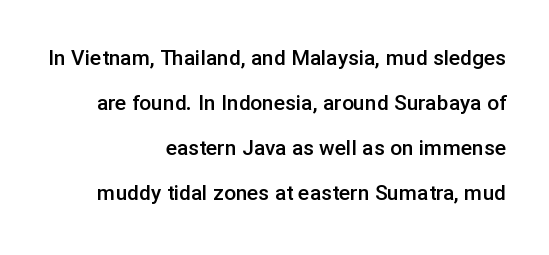
Descenders hang freely into open space. As a designer I'd log this as weight 600, semibold. Does the leading feel generous? Absolutely, it's lavish. Every character sits straight up, as roman type does.
